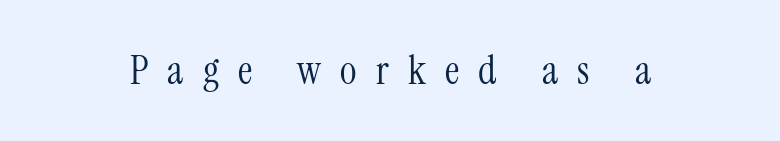
Stroke thickness stays within the range of a standard reading face or lighter. Each letter's strokes conclude with small projecting serifs. Italic: no, the glyphs are upright roman. Has an underline been added? It has not.
